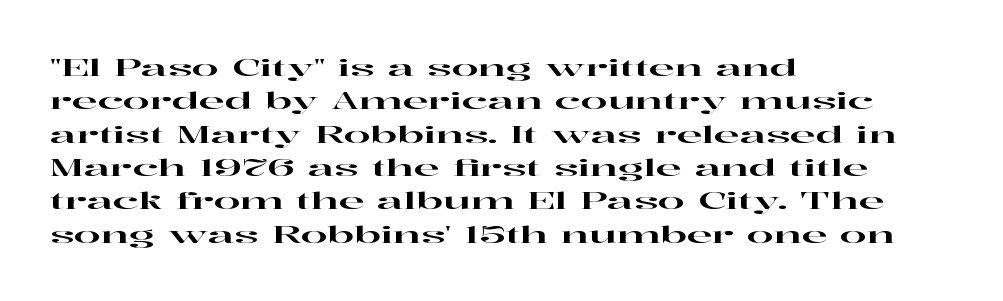
The image shows 24 px text type, upright; set left-aligned, normal line spacing (1.39x), normal letter spacing, not underlined.
